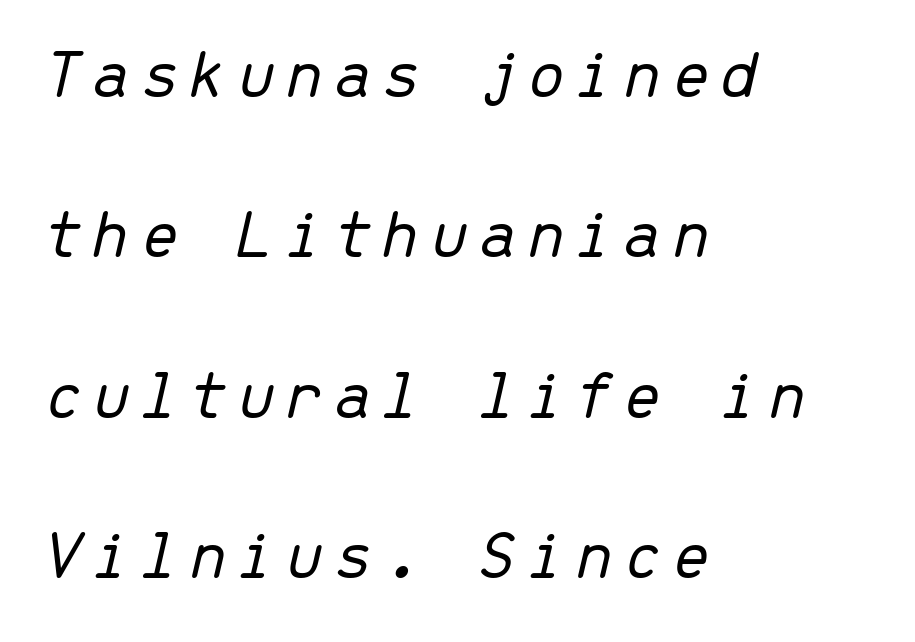
Q: Is the text bold? A: No.
Q: Is the text italic (slanted)? A: Yes, it leans right by about 13 degrees.
Q: Is the text underlined? A: No.
Q: How is the paragraph aligned? A: Left-aligned.
Q: Is the spacing between lines tight, normal or loose? A: Loose.
Q: Width (condensed, normal, or wide)? A: Normal.
Q: Stroke contrast? A: Low.
Q: x-height? A: Medium.
Q: Monospaced? A: Yes.
